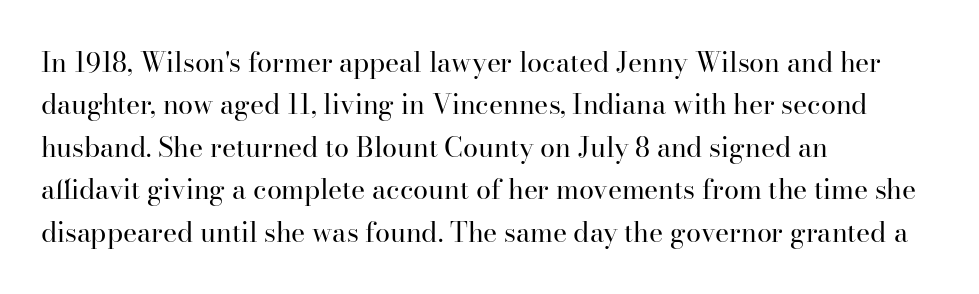
{"italic": "no", "bold": "no", "underline": "no", "align": "left", "line_spacing": "normal", "line_spacing_ratio": 1.57, "letter_spacing": "normal", "letter_spacing_em": 0.0, "glyph_px": 27}
